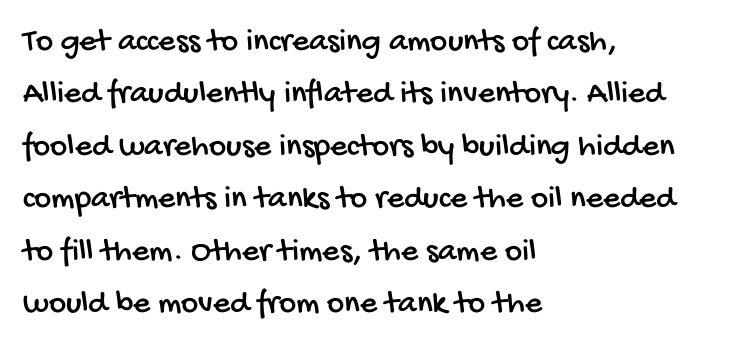
{"serif": "no", "width": "condensed", "stroke_contrast": "low", "x_height": "large", "monospaced": "no", "underline": "no", "align": "left", "line_spacing": "normal", "line_spacing_ratio": 1.59, "letter_spacing": "normal", "letter_spacing_em": 0.0, "glyph_px": 33}
